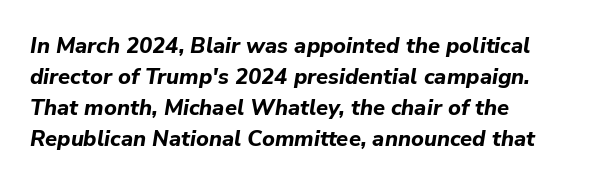
{"italic": "yes", "lean": "right", "slant_degrees": 9, "bold": "yes", "underline": "no", "align": "left", "line_spacing": "normal", "line_spacing_ratio": 1.41, "letter_spacing": "normal", "letter_spacing_em": 0.0, "glyph_px": 22}
